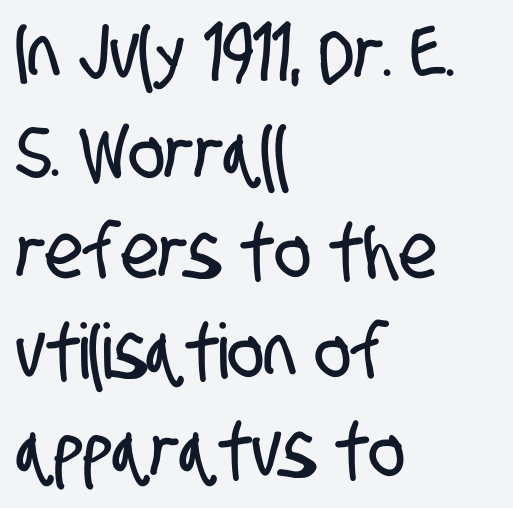
The image shows 76 px condensed sans-serif type; set left-aligned, normal line spacing (1.31x), normal letter spacing, not underlined; low stroke contrast and a large x-height.
